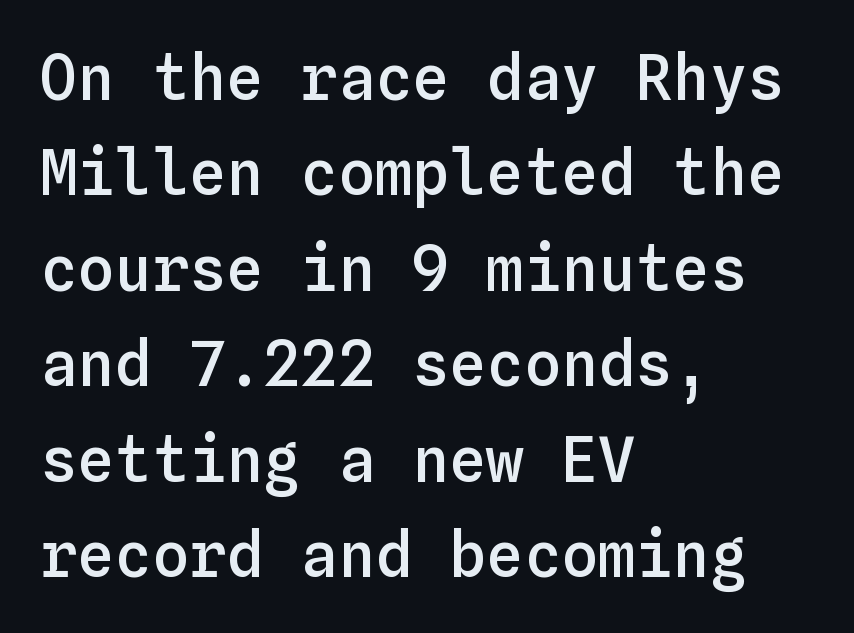
The image shows 62 px semibold type, upright, monospaced; set left-aligned, normal line spacing (1.54x), normal letter spacing, not underlined; low stroke contrast and a medium x-height.
